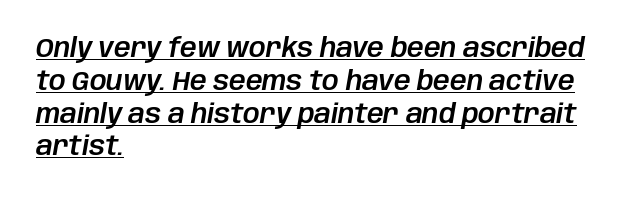
Q: Is the text italic (slanted)? A: Yes, it leans right by about 10 degrees.
Q: Is the text underlined? A: Yes.
Q: How is the paragraph aligned? A: Left-aligned.
Q: Is the spacing between letters normal or unusually wide? A: Normal.
Q: Is the spacing between lines tight, normal or loose? A: Normal.
